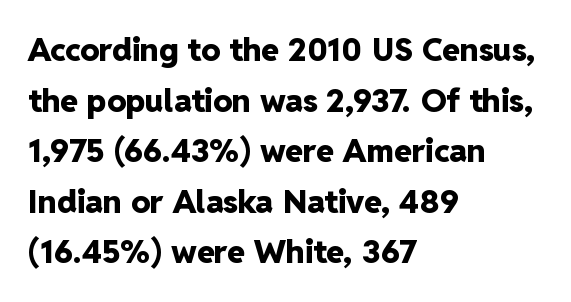
Note the varied advance widths — an 'i' is clearly narrower than an 'm'. Underline: absent. In CSS terms this would be text-align: left. What kind of face is this? One without serifs — a sans. You'd pick this weight for a headline — it's a proper bold. The space between consecutive lines is moderate.
